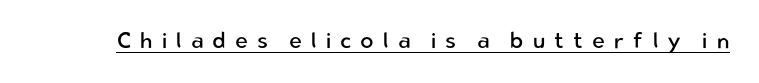
The image shows 22 px text type, upright; set unusually wide letter spacing (+0.41 em), underlined.
